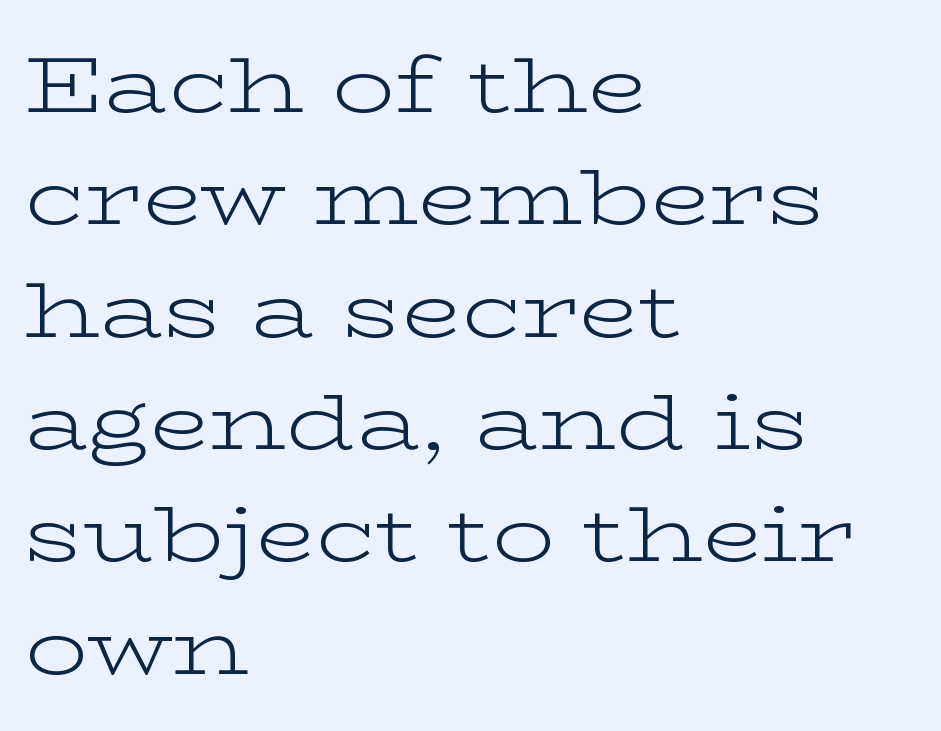
Q: Is the text bold? A: No.
Q: Is the text italic (slanted)? A: No, it is upright.
Q: Is the typeface a serif or a sans-serif typeface? A: Serif.
Q: Is the text underlined? A: No.
Q: How is the paragraph aligned? A: Left-aligned.
Q: Is the spacing between letters normal or unusually wide? A: Normal.
Q: Is the spacing between lines tight, normal or loose? A: Normal.
Q: Width (condensed, normal, or wide)? A: Wide.
Q: Stroke contrast? A: Low.
Q: x-height? A: Medium.
Q: Monospaced? A: No.
